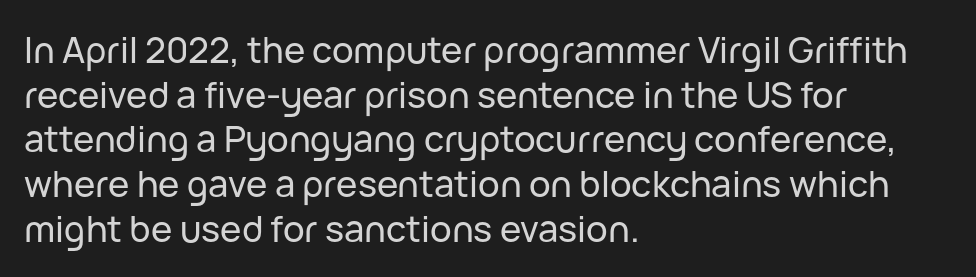
Q: Is the text italic (slanted)? A: No, it is upright.
Q: Is the typeface a serif or a sans-serif typeface? A: Sans-serif.
Q: Is the text underlined? A: No.
Q: How is the paragraph aligned? A: Left-aligned.
Q: Is the spacing between letters normal or unusually wide? A: Normal.
Q: Width (condensed, normal, or wide)? A: Normal.
Q: Stroke contrast? A: Low.
Q: x-height? A: Medium.
Q: Monospaced? A: No.
